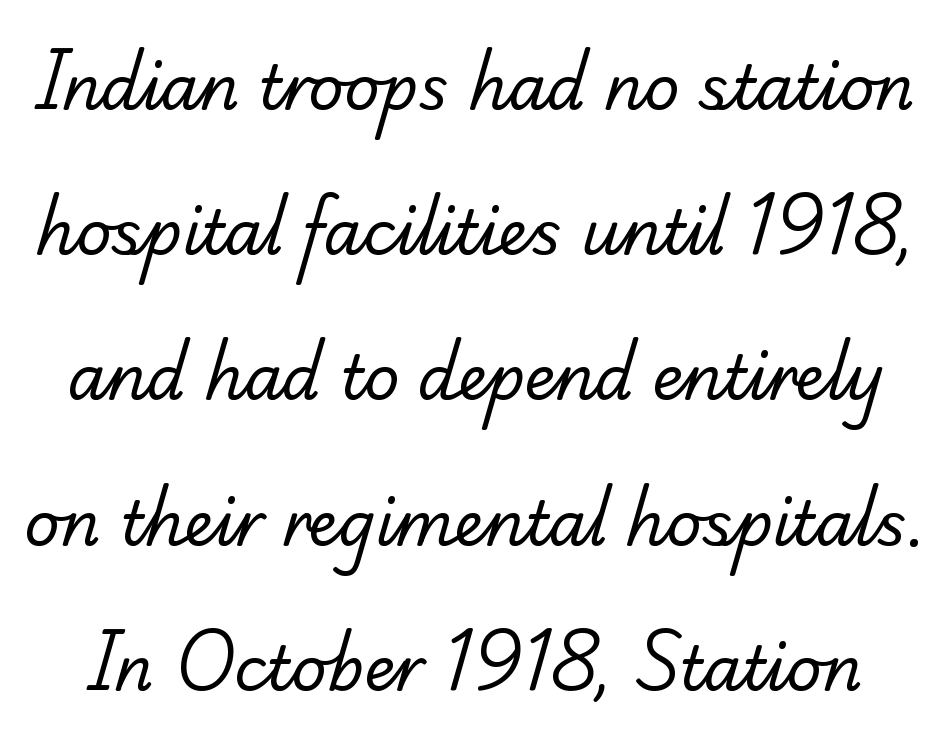
The image shows 61 px regular-weight serif type; set loose line spacing (2.38x), normal letter spacing, not underlined; low stroke contrast and a small x-height.
